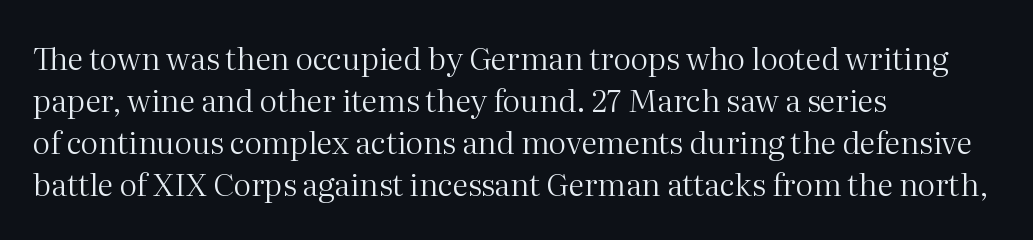
Q: Is the text bold? A: No.
Q: Is the text italic (slanted)? A: No, it is upright.
Q: Is the typeface a serif or a sans-serif typeface? A: Serif.
Q: Is the text underlined? A: No.
Q: How is the paragraph aligned? A: Left-aligned.
Q: Is the spacing between letters normal or unusually wide? A: Normal.
Q: Is the spacing between lines tight, normal or loose? A: Normal.
Q: Width (condensed, normal, or wide)? A: Normal.
Q: Stroke contrast? A: Medium.
Q: x-height? A: Medium.
Q: Monospaced? A: No.
